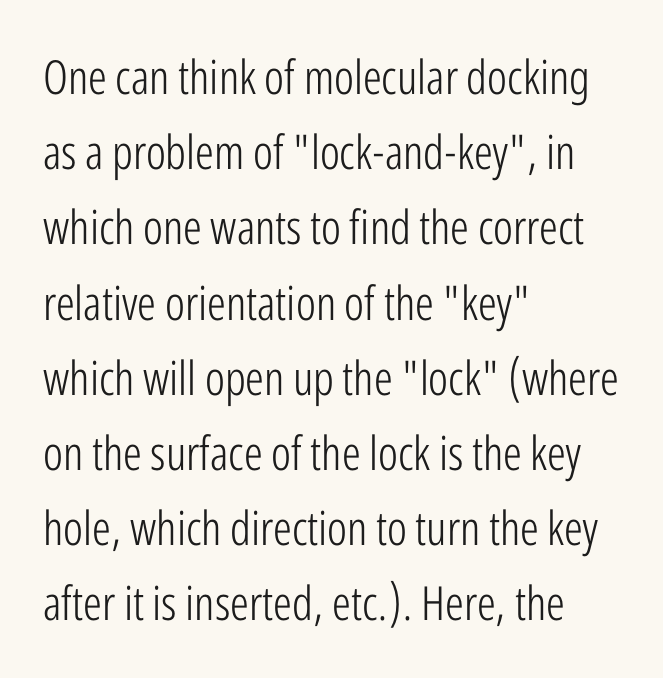
Horizontal bands of white between lines are of average thickness. Are there feet on the stems? There aren't — it's a sans. Varying glyph widths throughout — classic text-font behaviour. A clean baseline with only descenders dipping below it.
